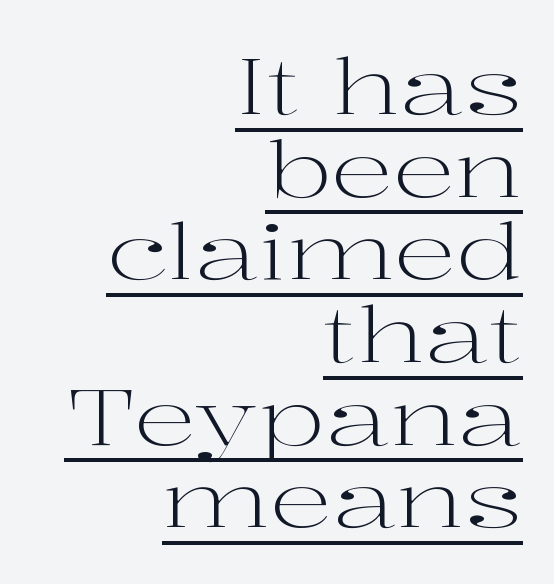
The image shows 78 px light, wide serif type, upright; set right-aligned, tight line spacing (1.06x), normal letter spacing, underlined; high stroke contrast and a medium x-height.
